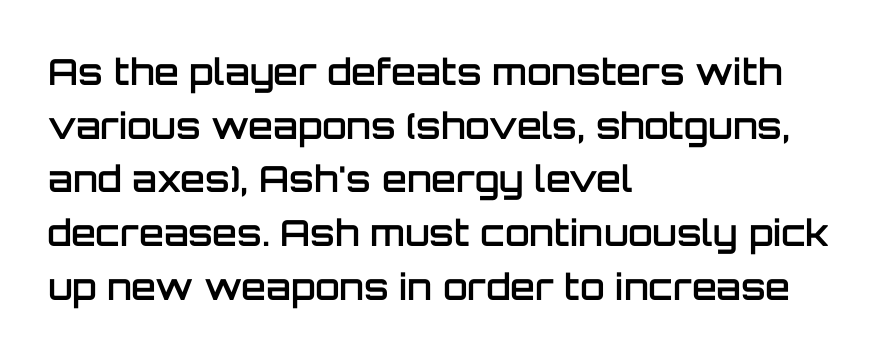
Q: Is the text bold? A: Semi-bold.
Q: Is the text italic (slanted)? A: No, it is upright.
Q: Is the typeface a serif or a sans-serif typeface? A: Sans-serif.
Q: Is the text underlined? A: No.
Q: How is the paragraph aligned? A: Left-aligned.
Q: Is the spacing between letters normal or unusually wide? A: Normal.
Q: Is the spacing between lines tight, normal or loose? A: Normal.
Q: Width (condensed, normal, or wide)? A: Normal.
Q: Stroke contrast? A: Low.
Q: x-height? A: Large.
Q: Monospaced? A: No.
